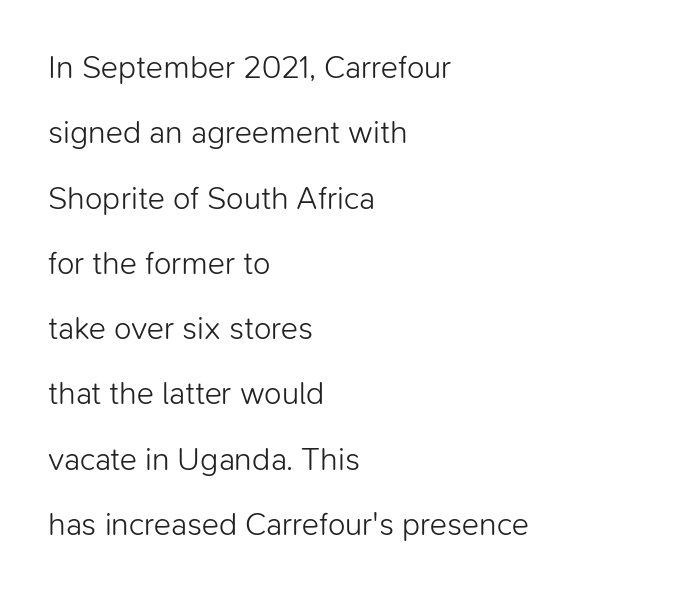
The image shows 32 px light sans-serif type, upright; set left-aligned, loose line spacing (2.04x), normal letter spacing, not underlined; low stroke contrast and a medium x-height.
